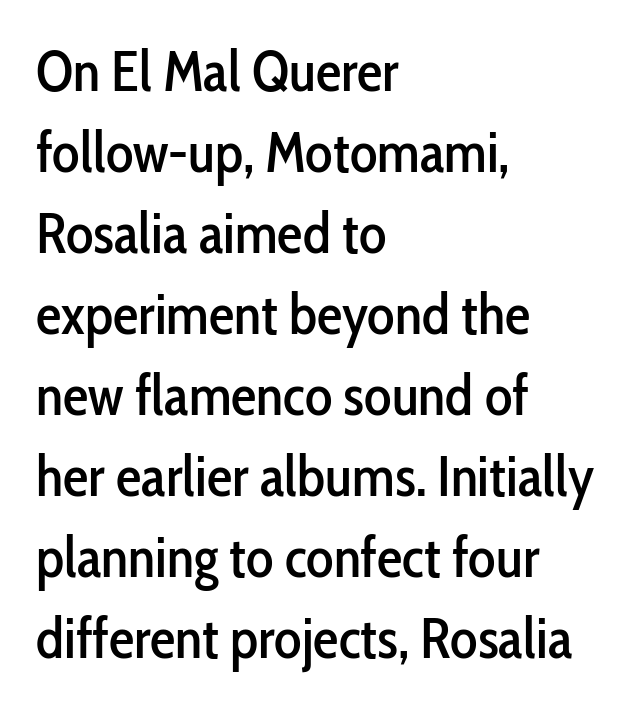
Standard letterfit; no display-style spreading of the glyphs. Every character sits straight up, as roman type does. Successive baselines arrive at the customary interval. Layout note: lines flush left.
